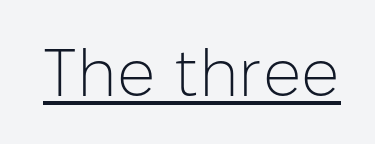
The image shows 67 px light sans-serif type, upright; set normal letter spacing, underlined; low stroke contrast and a medium x-height.
